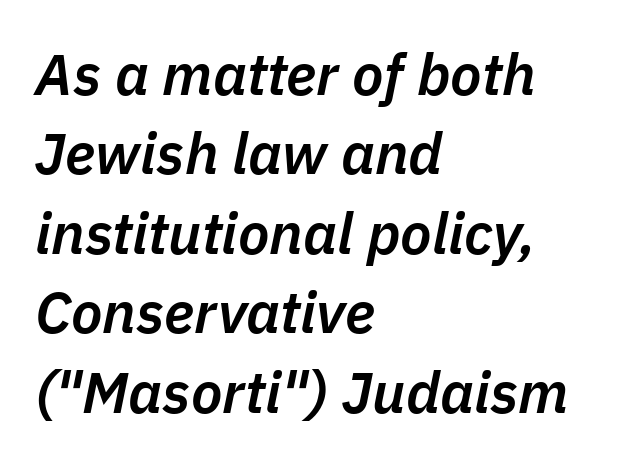
The image shows 58 px semibold type, italic (leaning right); set left-aligned, normal line spacing (1.37x), normal letter spacing, not underlined; low stroke contrast and a medium x-height.
